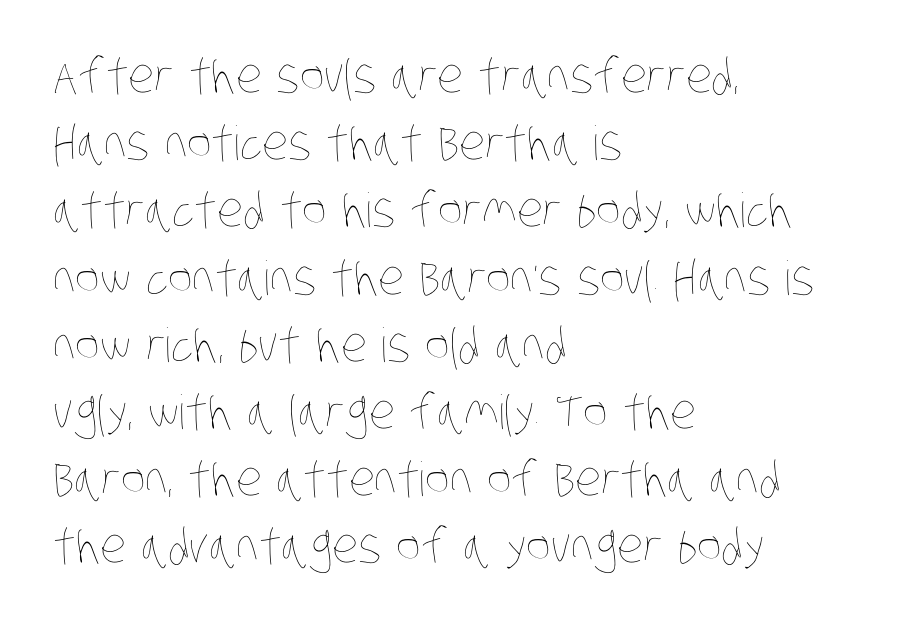
{"bold": "no", "weight": "thin", "width": "condensed", "stroke_contrast": "low", "x_height": "large", "monospaced": "no", "underline": "no", "align": "left", "line_spacing": "normal", "line_spacing_ratio": 1.43, "letter_spacing": "normal", "letter_spacing_em": 0.0, "glyph_px": 47}
